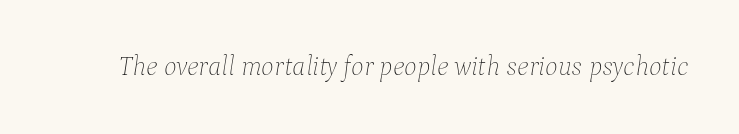
Q: Is the text bold? A: No.
Q: Is the text italic (slanted)? A: Yes, it leans right by about 9 degrees.
Q: Is the text underlined? A: No.
Q: Is the spacing between letters normal or unusually wide? A: Normal.
